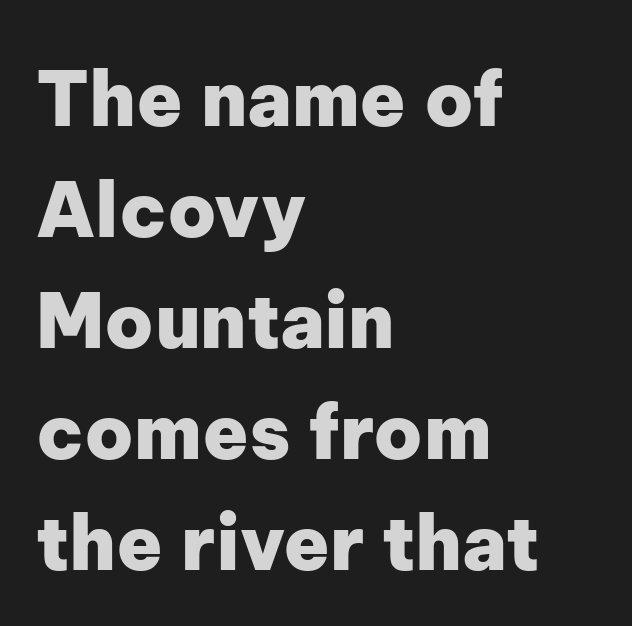
The compositor pushed each line to the left boundary. Between one letter and the next there's only the usual sliver of space. The specimen omits any rule beneath the text block's lines. Typographic density is high because the face is bold. In terms of posture, this sample is upright.
